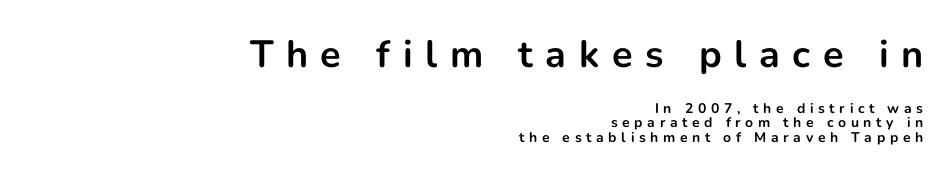
Q: Is the text bold? A: Yes.
Q: Is the text italic (slanted)? A: No, it is upright.
Q: Is the typeface a serif or a sans-serif typeface? A: Sans-serif.
Q: Is the text underlined? A: No.
Q: How is the paragraph aligned? A: Right-aligned.
Q: Is the spacing between letters normal or unusually wide? A: Unusually wide.
Q: Is the spacing between lines tight, normal or loose? A: Tight.
Q: Which block of text is set in a larger size, the first (top) or the second (bottom)? A: The first (top) one.
Q: Width (condensed, normal, or wide)? A: Normal.
Q: Stroke contrast? A: Low.
Q: x-height? A: Medium.
Q: Monospaced? A: No.
